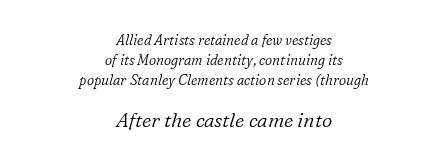
Q: Is the text bold? A: No.
Q: Is the text italic (slanted)? A: Yes, it leans right by about 16 degrees.
Q: Is the text underlined? A: No.
Q: How is the paragraph aligned? A: Centered.
Q: Is the spacing between letters normal or unusually wide? A: Normal.
Q: Is the spacing between lines tight, normal or loose? A: Normal.
Q: Which block of text is set in a larger size, the first (top) or the second (bottom)? A: The second (bottom) one.
